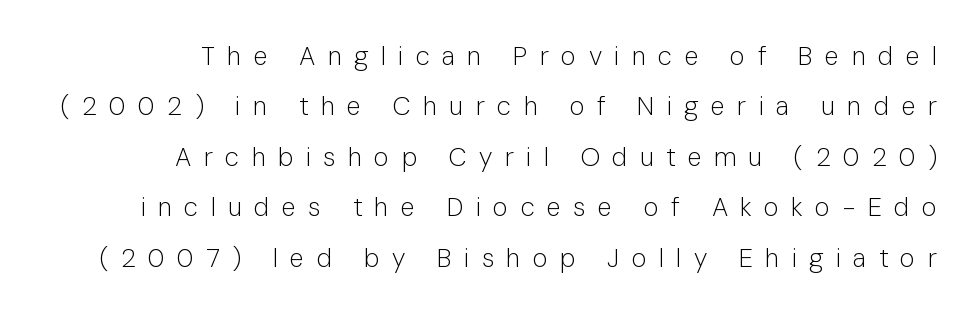
Q: Is the text bold? A: No.
Q: Is the text italic (slanted)? A: No, it is upright.
Q: Is the text underlined? A: No.
Q: How is the paragraph aligned? A: Right-aligned.
Q: Is the spacing between letters normal or unusually wide? A: Unusually wide.
Q: Is the spacing between lines tight, normal or loose? A: Loose.
